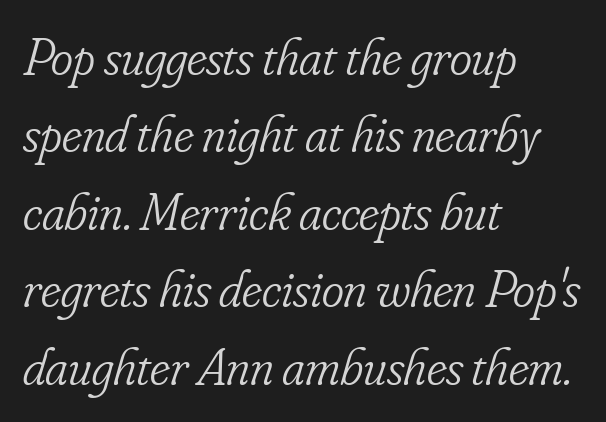
The image shows 53 px light, condensed serif type, italic (leaning right); set left-aligned, normal line spacing (1.46x), normal letter spacing, not underlined; low stroke contrast and a small x-height.
